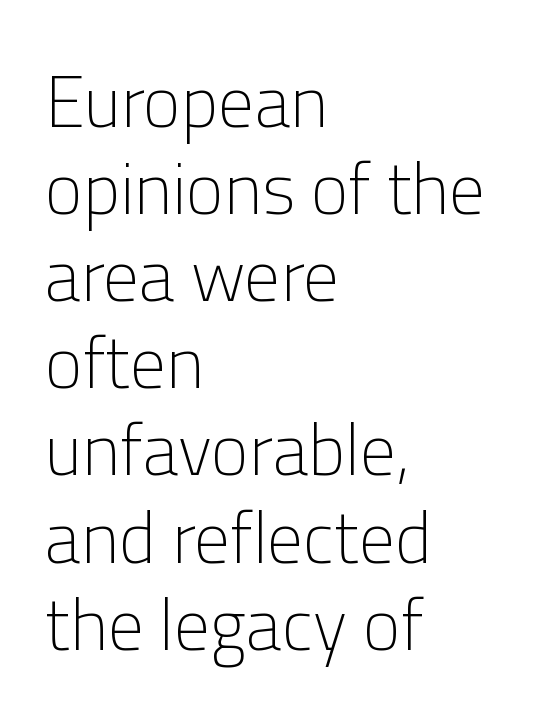
The image shows 72 px light sans-serif type, upright; set left-aligned, line spacing 1.21x, normal letter spacing, not underlined; low stroke contrast and a medium x-height.
